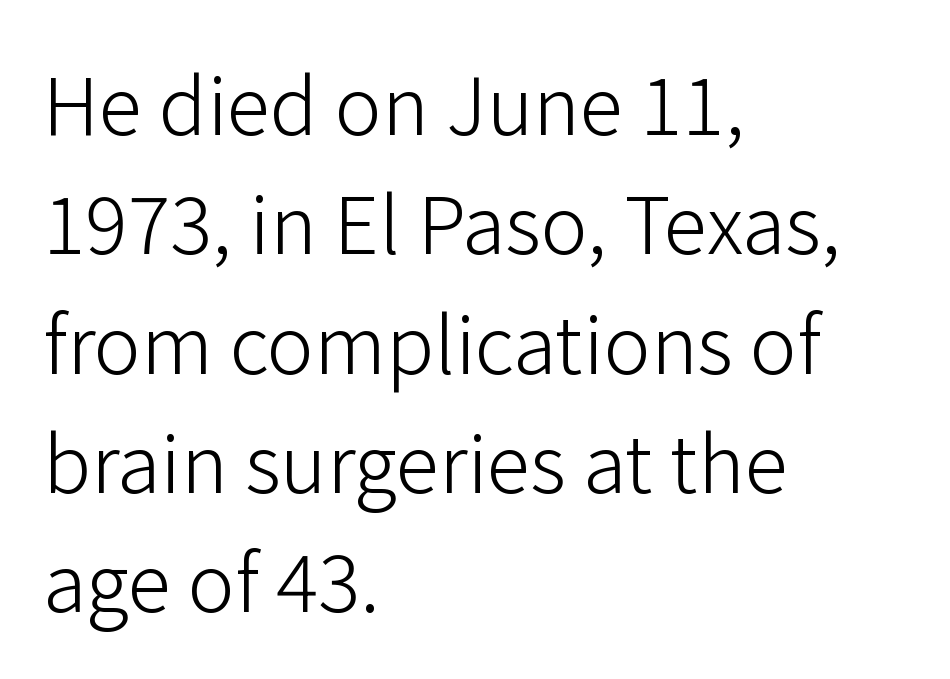
Observe the ordinary spacing: letters are neighbours, not strangers. Note the varied advance widths — an 'i' is clearly narrower than an 'm'. A typesetter would label this face a sans. Unmarked baselines from the first word to the last. The strokes are not fattened; the text isn't bold. Whoever set this chose a conventional vertical rhythm.
